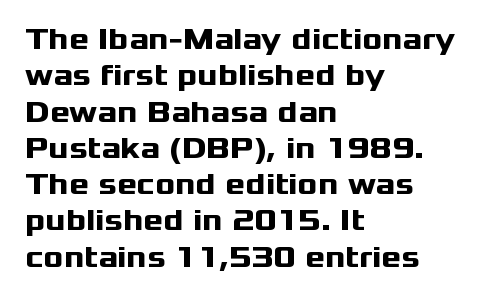
The image shows 30 px heavy, wide sans-serif type, upright; set left-aligned, line spacing 1.21x, normal letter spacing, not underlined; medium stroke contrast and a medium x-height.
